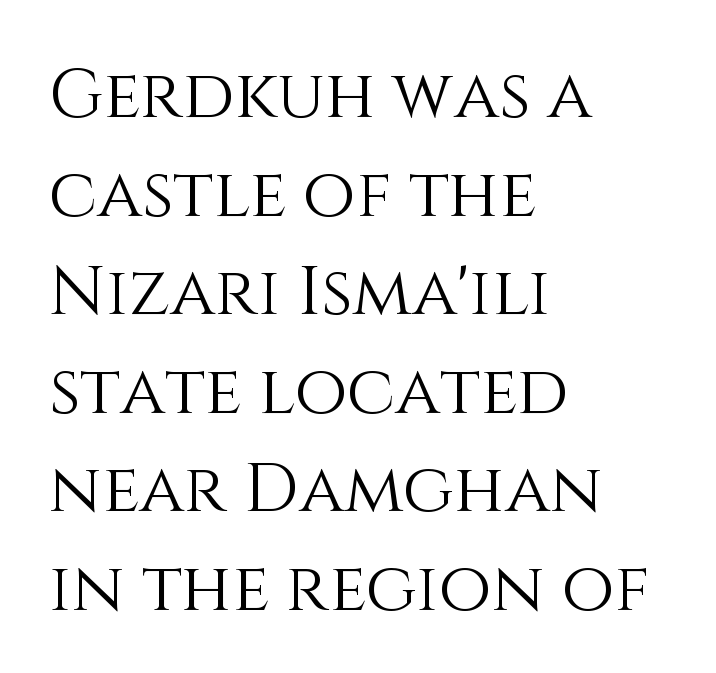
The image shows 68 px light type, upright; set left-aligned, normal line spacing (1.45x), normal letter spacing, not underlined; medium stroke contrast and a large x-height.
